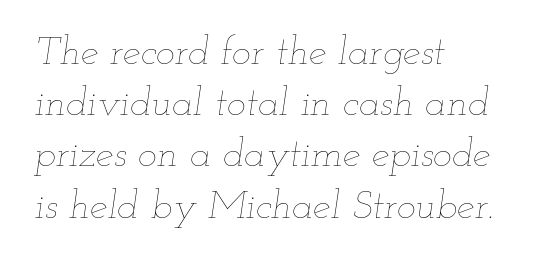
The image shows 40 px thin, wide type, italic (leaning right); set left-aligned, normal line spacing (1.28x), normal letter spacing, not underlined; low stroke contrast and a small x-height.
